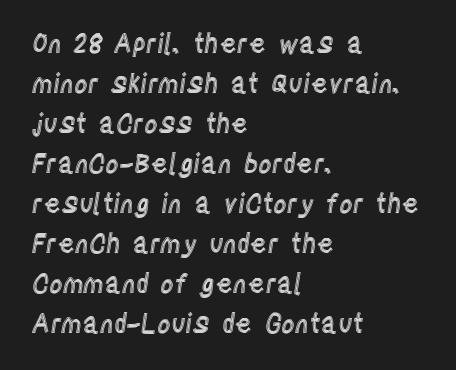
Descender tails drop into unmarked territory. Each word holds together tightly as a unit, with standard inter-letter gaps. A student would call this left alignment; a typographer would say flush left, rag right. If you measured baseline to baseline, you'd find a middling distance.
